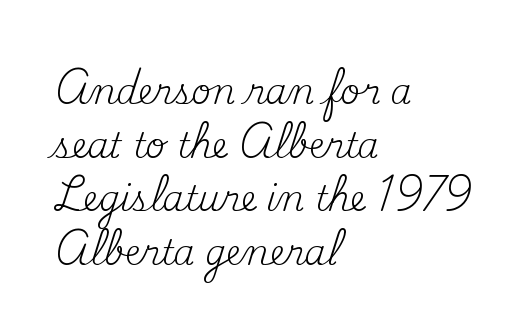
{"serif": "yes", "bold": "no", "weight": "regular", "width": "normal", "stroke_contrast": "medium", "x_height": "small", "monospaced": "no", "underline": "no", "align": "left", "line_spacing": "normal", "line_spacing_ratio": 1.58, "letter_spacing": "normal", "letter_spacing_em": 0.0, "glyph_px": 34}
